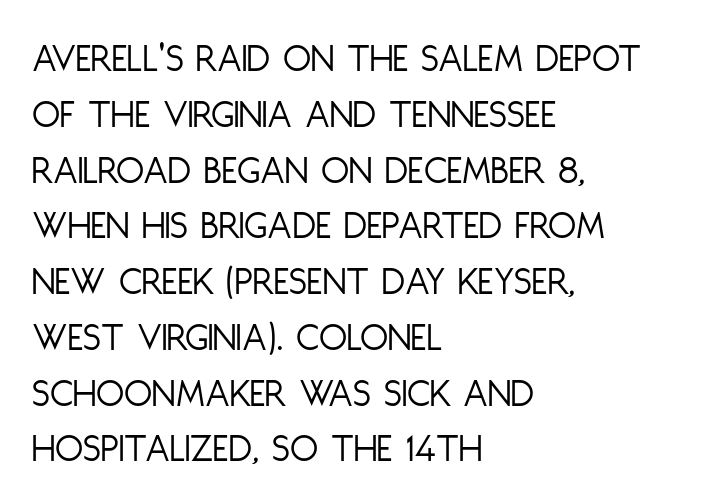
Q: Is the text bold? A: No.
Q: Is the text italic (slanted)? A: No, it is upright.
Q: Is the typeface a serif or a sans-serif typeface? A: Sans-serif.
Q: Is the text underlined? A: No.
Q: How is the paragraph aligned? A: Left-aligned.
Q: Is the spacing between letters normal or unusually wide? A: Normal.
Q: Is the spacing between lines tight, normal or loose? A: Normal.
Q: Width (condensed, normal, or wide)? A: Condensed.
Q: Stroke contrast? A: Low.
Q: x-height? A: Large.
Q: Monospaced? A: No.
